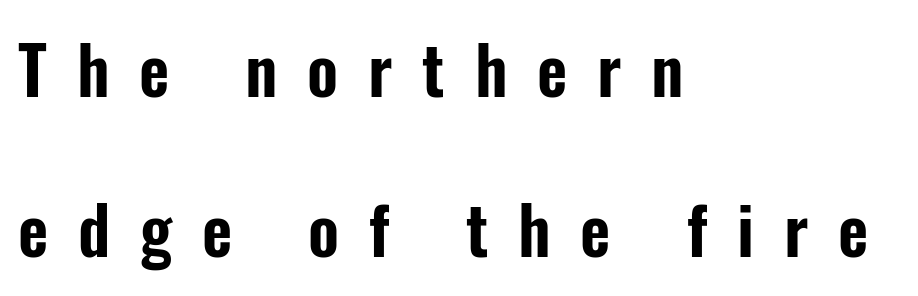
Each line starts at the same left margin while the right side varies. Glance below the letters and you will spot only blank space. Compared with typical paragraphs, the rows here are farther apart. Typographically, this falls in the sans-serif category. The letters advance in unequal steps, a hallmark of proportional type. The lettering holds an erect, upright posture throughout.
